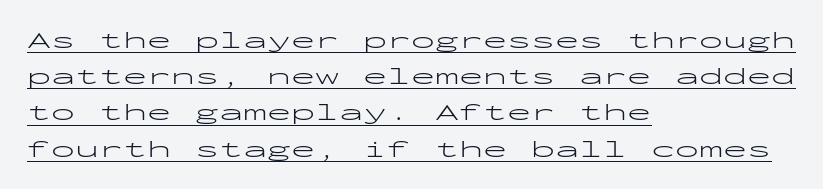
{"italic": "no", "bold": "no", "underline": "yes", "align": "left", "line_spacing": "normal", "line_spacing_ratio": 1.51, "letter_spacing": "normal", "letter_spacing_em": 0.0, "glyph_px": 24}
